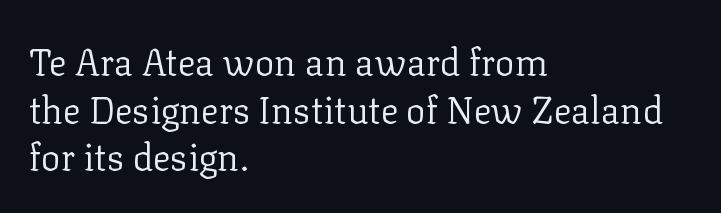
{"serif": "yes", "italic": "no", "bold": "no", "weight": "regular", "width": "normal", "stroke_contrast": "low", "x_height": "medium", "monospaced": "no", "underline": "no", "align": "left", "line_spacing": "normal", "line_spacing_ratio": 1.29, "letter_spacing": "normal", "letter_spacing_em": 0.0, "glyph_px": 37}
